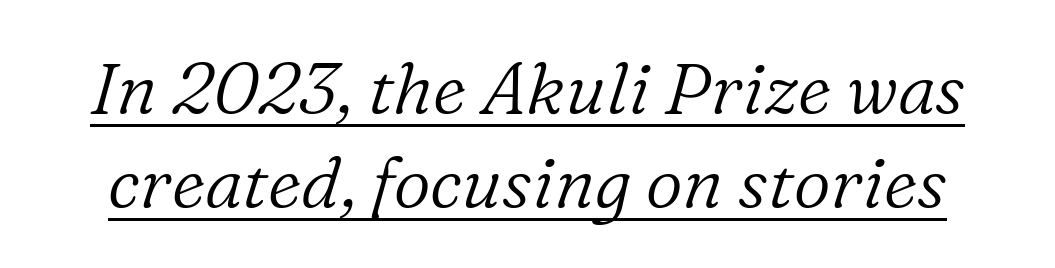
The image shows 72 px light serif type, italic (leaning right); set normal line spacing (1.3x), normal letter spacing, underlined; low stroke contrast and a medium x-height.
